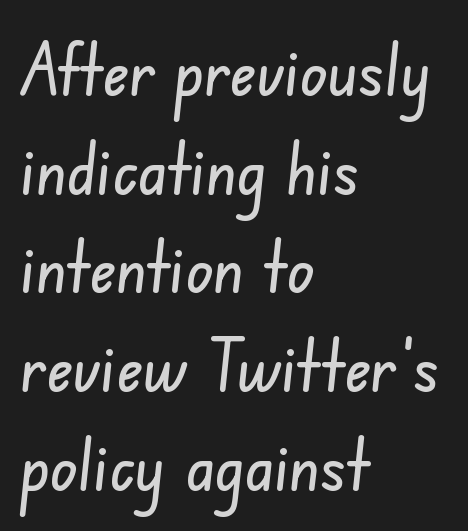
This rendering uses left alignment, leaving the right contour irregular. Each new line begins a customary step beneath the previous one. Note: no serifs on the glyphs. Just letters on the line, the space beneath them empty. Characters follow at the spacing the type designer built in. The passage shown is typed in a proportional face where columns would drift.
